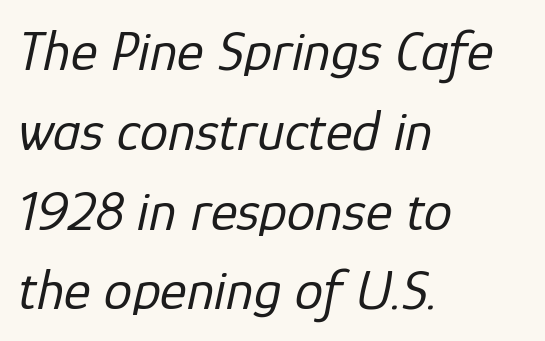
Every row of glyphs begins at an identical x-position on the left. The rows are spaced the way most documents space them. The rendering keeps characters at their native spacing. The rendering applies a slant to the glyphs.
